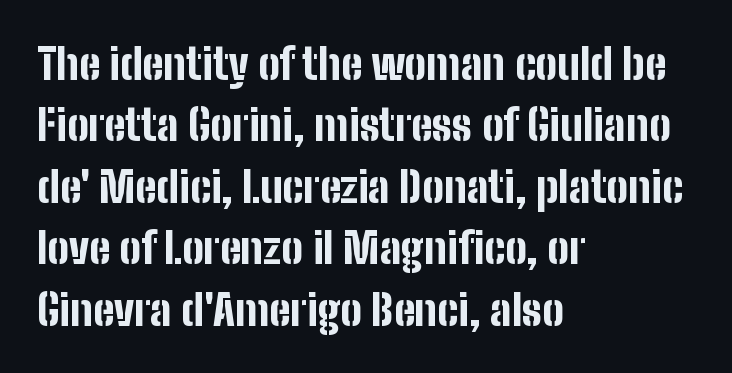
{"serif": "no", "italic": "no", "bold": "yes", "weight": "bold", "width": "condensed", "stroke_contrast": "low", "x_height": "medium", "monospaced": "no", "underline": "no", "align": "left", "line_spacing": "normal", "line_spacing_ratio": 1.43, "letter_spacing": "normal", "letter_spacing_em": 0.0, "glyph_px": 43}
